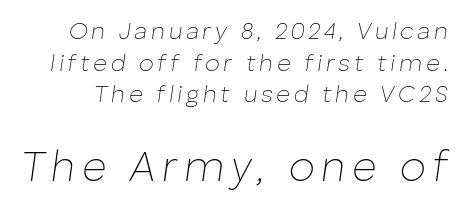
The image shows 42 px thin type, italic (leaning right); set normal line spacing (1.32x), not underlined; the second (bottom) block is 1.75x larger; low stroke contrast and a medium x-height.
